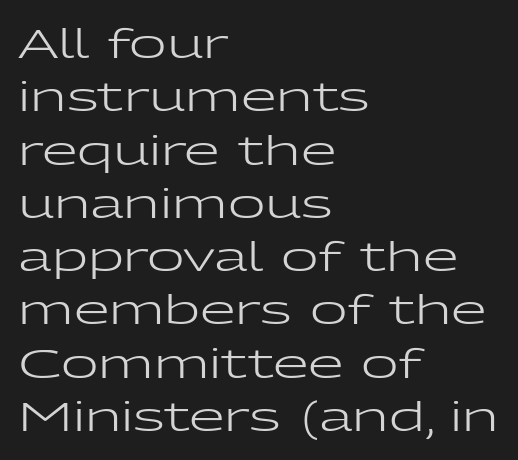
The image shows 41 px regular-weight, wide sans-serif type, upright; set left-aligned, normal line spacing (1.3x), normal letter spacing, not underlined; low stroke contrast and a medium x-height.
